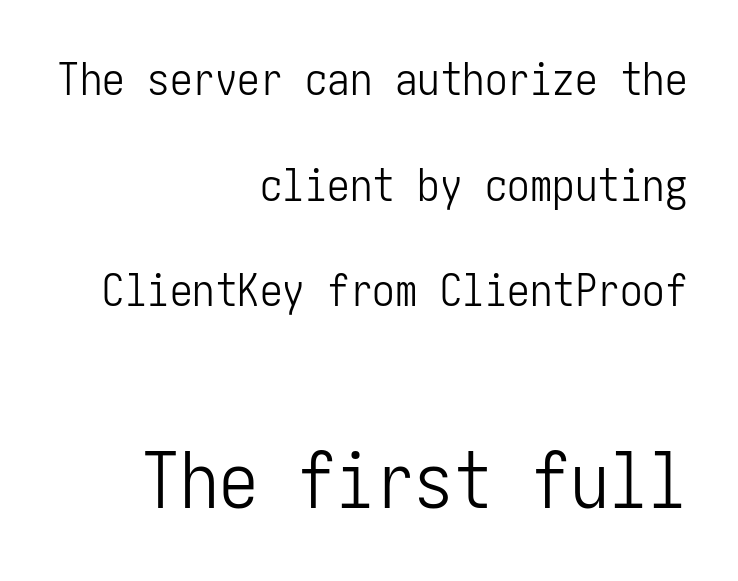
The image shows 78 px light, condensed sans-serif type, upright; set right-aligned, loose line spacing (2.35x), normal letter spacing, not underlined; the second (bottom) block is 1.73x larger; low stroke contrast and a medium x-height.
